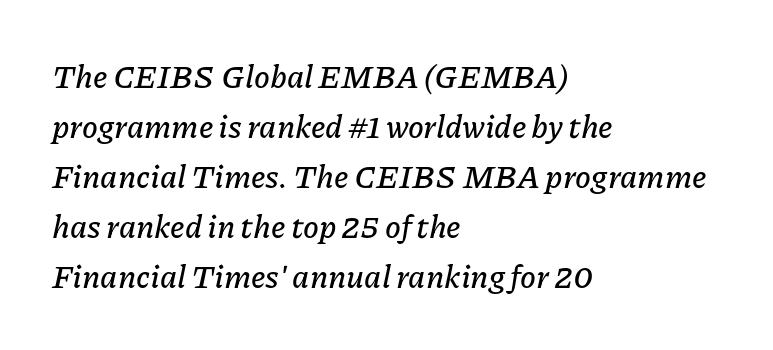
Each letter keeps its own natural width here, so spacing adapts to shape. This is oblique type, the kind used for emphasis or titles. Every row of glyphs begins at an identical x-position on the left. Regarding leading, the lines here are spaced in the standard way.
